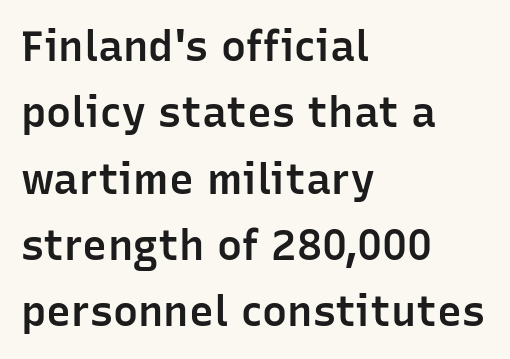
Nope, not italic — everything's standing straight. This is the in-between weight designers call semibold or demi. Character widths vary here, with narrow letters taking less room than wide ones. The paragraph has a hard left edge and a soft right edge. The vertical gap from one line to the next is medium.
